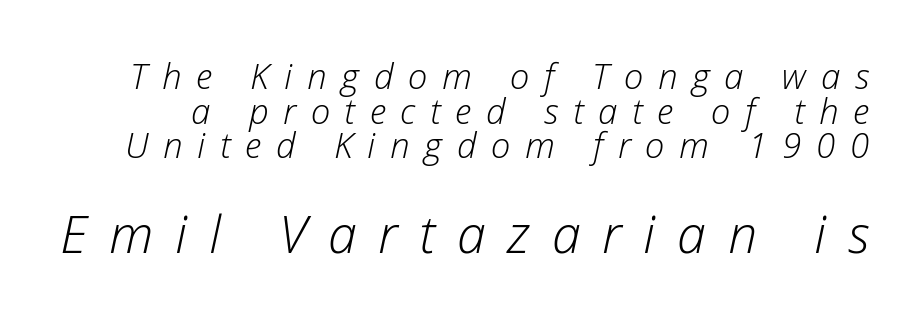
Look at the glyph heights: the lower group is clearly the bigger setting. Each word looks stretched out because of the extra space between its letters. The strokes are not fattened; the text isn't bold. Think of a printed novel: that variable character pitch is what you see here. Descenders are the only things crossing below the line.
